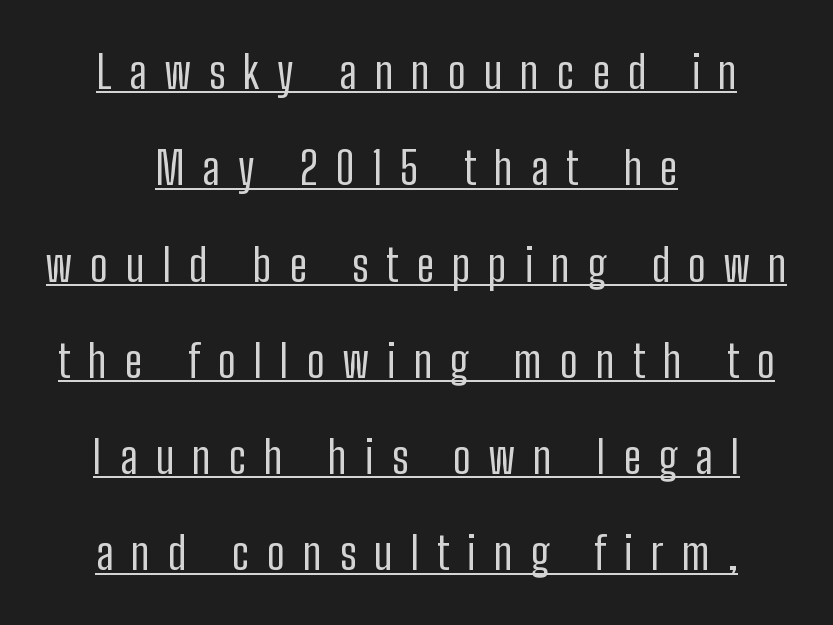
A continuous stroke trails under the words, as in a hyperlink. Check where the strokes stop: nothing finishes them off — pure sans. Character widths vary here, with narrow letters taking less room than wide ones. Does extra space separate the letters? Yes, quite a lot of it. Characters remain perfectly vertical along every line. If you folded the block vertically in half, each line would mirror itself in length.
